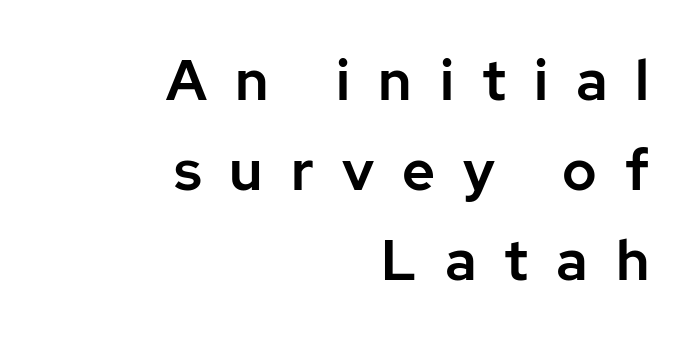
The image shows 57 px sans-serif type, upright; set right-aligned, normal line spacing (1.58x), unusually wide letter spacing (+0.49 em), not underlined; low stroke contrast and a medium x-height.
